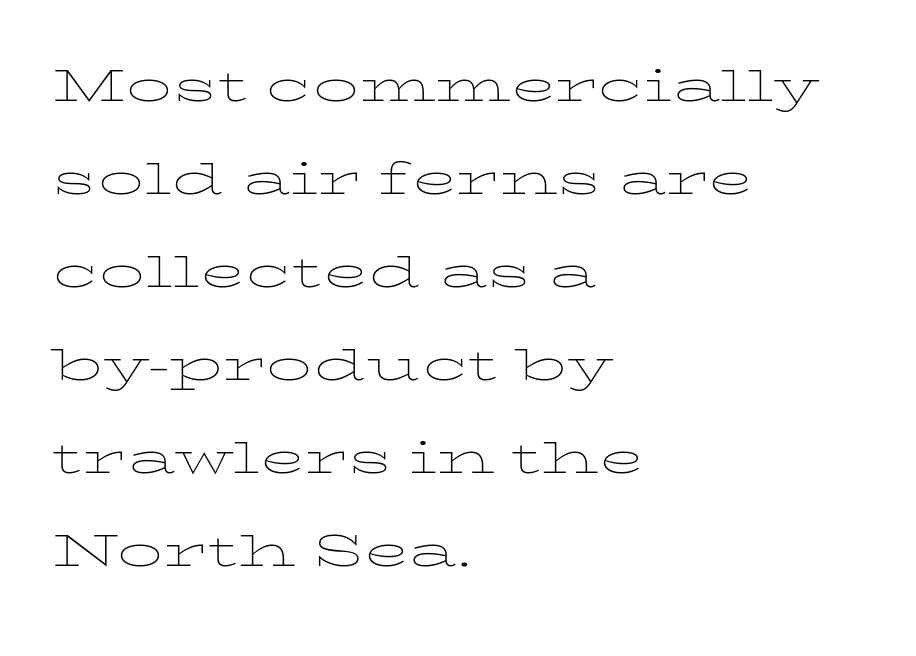
The weight tops out at a normal text grade. The passage shown has conventional tracking throughout. In terms of posture, this sample is upright. Think of a printed novel: that variable character pitch is what you see here. These lines sit exactly where default settings would place them.
